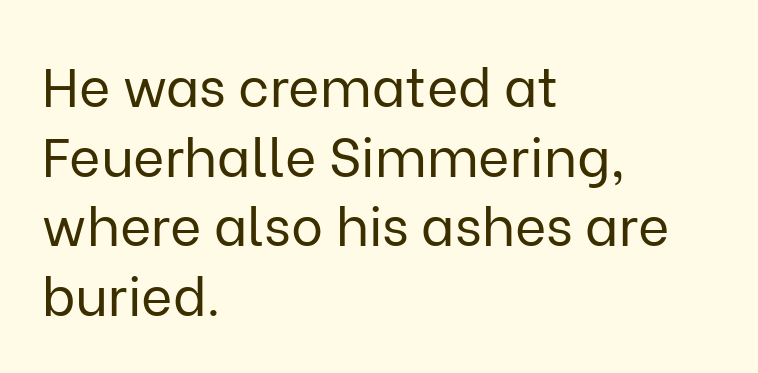
The designer went with a sans here, leaving each stem footless. Glance below the letters and you will spot only blank space. Weight: not bold — regular or lighter. Interline gaps are of average width in this sample.
